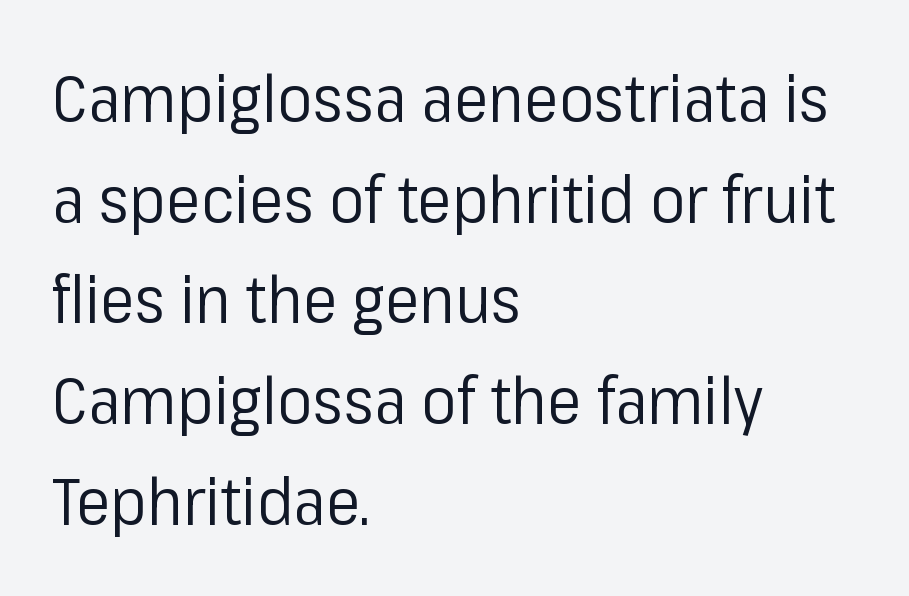
Q: Is the text bold? A: No.
Q: Is the text italic (slanted)? A: No, it is upright.
Q: Is the typeface a serif or a sans-serif typeface? A: Sans-serif.
Q: Is the text underlined? A: No.
Q: How is the paragraph aligned? A: Left-aligned.
Q: Is the spacing between letters normal or unusually wide? A: Normal.
Q: Is the spacing between lines tight, normal or loose? A: Normal.
Q: Width (condensed, normal, or wide)? A: Normal.
Q: Stroke contrast? A: Low.
Q: x-height? A: Medium.
Q: Monospaced? A: No.
